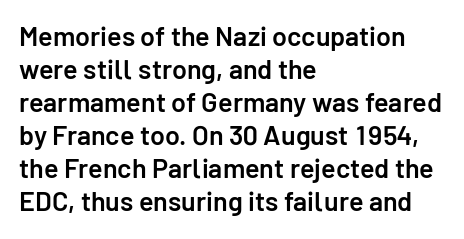
{"italic": "no", "bold": "semi", "underline": "no", "align": "left", "line_spacing_ratio": 1.22, "letter_spacing": "normal", "letter_spacing_em": 0.0, "glyph_px": 27}
